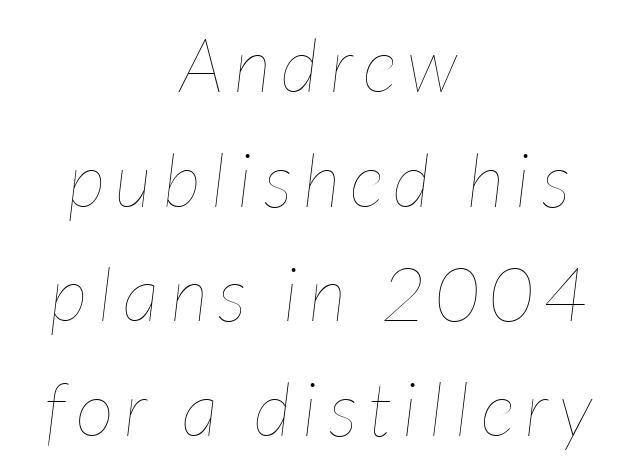
Is the type heavy? It reads as light-to-regular instead. Teacher's note: observe the equal gaps on both sides — that is centered alignment. Do the characters align in a grid? No, the font is proportional. Quick note: underline off. This block has exactly the height ordinary leading produces.
